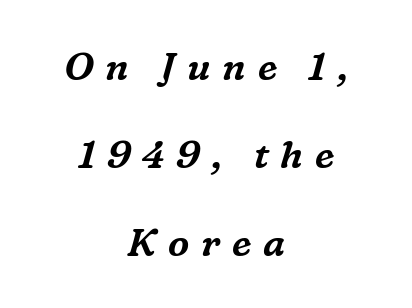
Horizontally, the lines are justified to the midpoint only. Each row of text sits above clean, open space. These lines are rendered in a variable-pitch font. You can tell from the footed stems that serif type was used.
